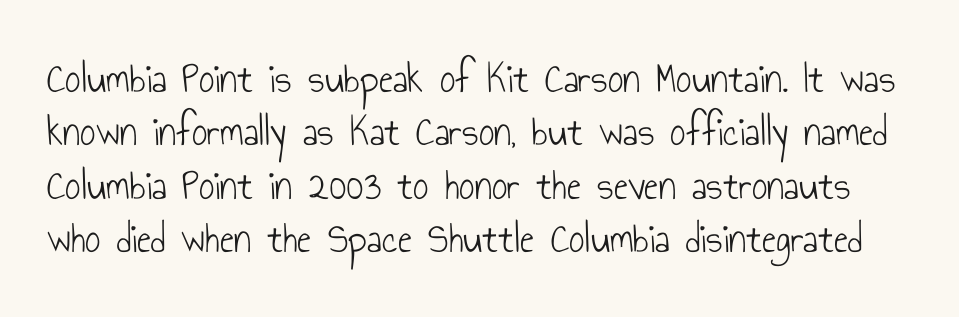
Q: Is the text bold? A: No.
Q: Is the text italic (slanted)? A: No, it is upright.
Q: Is the typeface a serif or a sans-serif typeface? A: Sans-serif.
Q: Is the text underlined? A: No.
Q: Is the spacing between letters normal or unusually wide? A: Normal.
Q: Width (condensed, normal, or wide)? A: Condensed.
Q: Stroke contrast? A: Low.
Q: x-height? A: Small.
Q: Monospaced? A: No.
